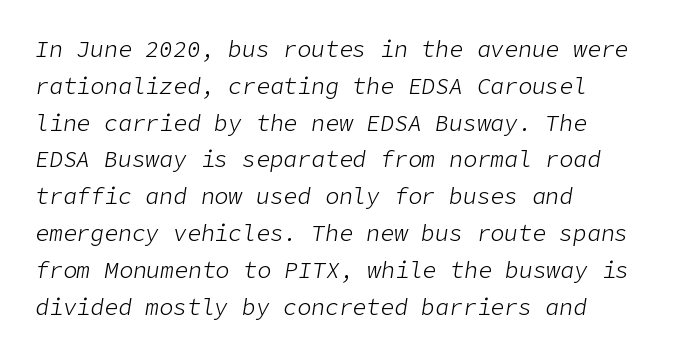
The image shows 23 px text type, italic (leaning right); set left-aligned, normal line spacing (1.6x), normal letter spacing, not underlined.
